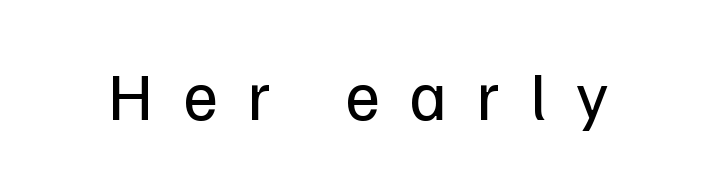
Q: Is the text bold? A: No.
Q: Is the text italic (slanted)? A: No, it is upright.
Q: Is the typeface a serif or a sans-serif typeface? A: Sans-serif.
Q: Is the text underlined? A: No.
Q: Is the spacing between letters normal or unusually wide? A: Unusually wide.
Q: Width (condensed, normal, or wide)? A: Normal.
Q: Stroke contrast? A: Low.
Q: x-height? A: Medium.
Q: Monospaced? A: No.
